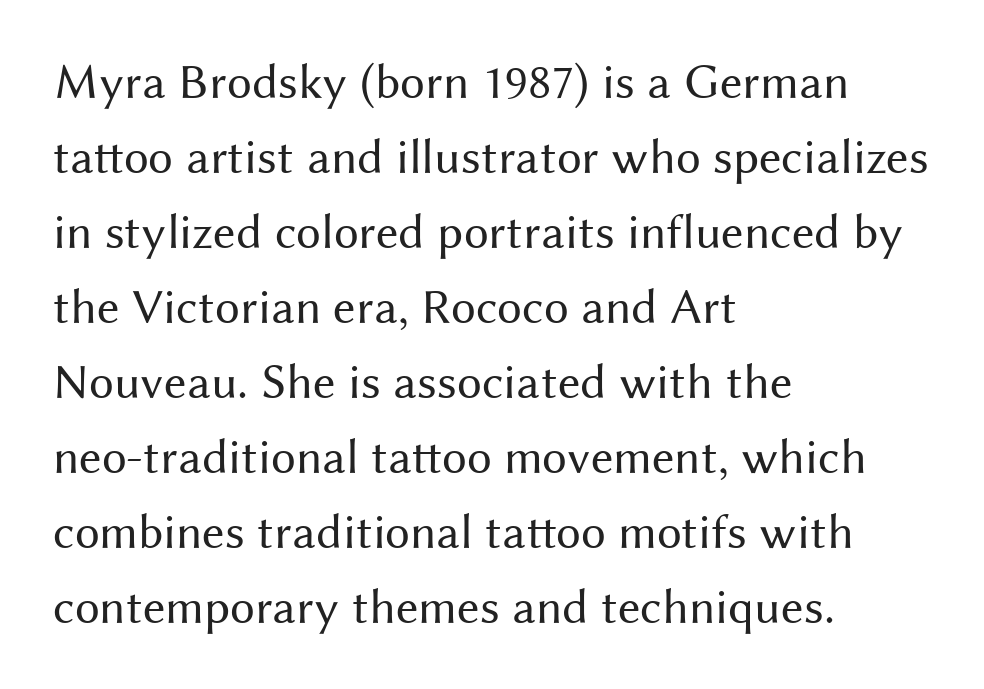
{"serif": "no", "italic": "no", "bold": "no", "weight": "regular", "width": "normal", "stroke_contrast": "medium", "x_height": "medium", "monospaced": "no", "underline": "no", "align": "left", "line_spacing": "normal", "line_spacing_ratio": 1.5, "letter_spacing": "normal", "letter_spacing_em": 0.0, "glyph_px": 50}
